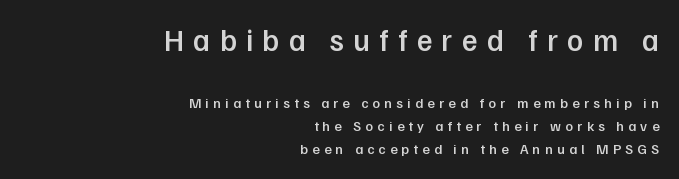
The image shows 30 px semibold sans-serif type, upright; set right-aligned, normal line spacing (1.64x), unusually wide letter spacing (+0.31 em), not underlined; the first (top) block is 2.14x larger; low stroke contrast and a medium x-height.
